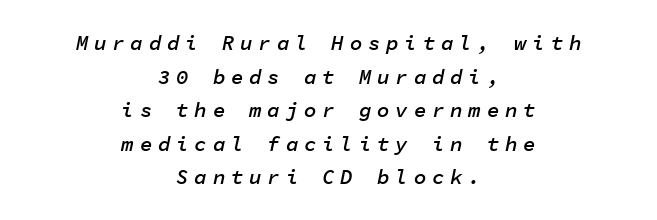
The image shows 21 px text type, italic (leaning right); set centered, normal line spacing (1.6x), unusually wide letter spacing (+0.27 em), not underlined.
